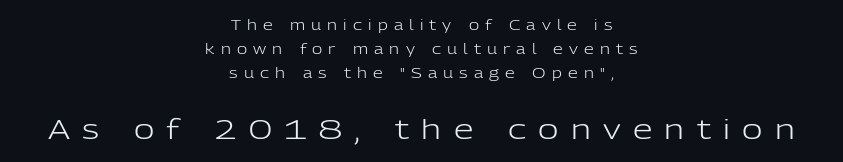
Q: Is the text bold? A: No.
Q: Is the text italic (slanted)? A: No, it is upright.
Q: Is the typeface a serif or a sans-serif typeface? A: Sans-serif.
Q: Is the text underlined? A: No.
Q: How is the paragraph aligned? A: Centered.
Q: Is the spacing between letters normal or unusually wide? A: Unusually wide.
Q: Which block of text is set in a larger size, the first (top) or the second (bottom)? A: The second (bottom) one.
Q: Width (condensed, normal, or wide)? A: Normal.
Q: Stroke contrast? A: Low.
Q: x-height? A: Medium.
Q: Monospaced? A: No.
